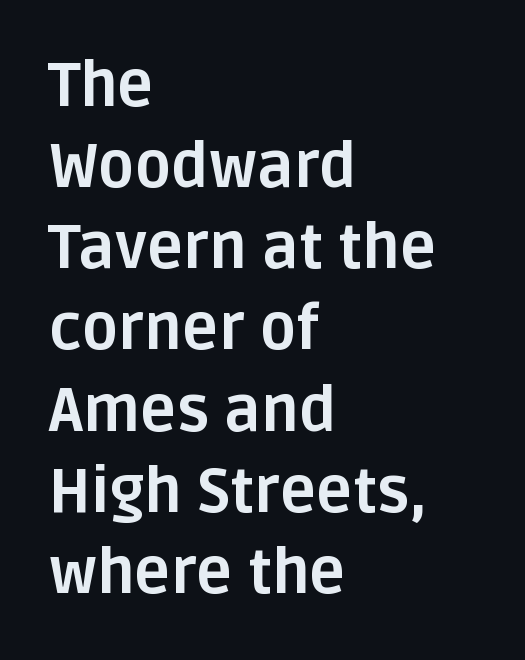
{"serif": "no", "italic": "no", "bold": "yes", "weight": "bold", "width": "normal", "stroke_contrast": "low", "x_height": "large", "monospaced": "no", "underline": "no", "align": "left", "line_spacing": "normal", "line_spacing_ratio": 1.33, "letter_spacing": "normal", "letter_spacing_em": 0.0, "glyph_px": 61}
